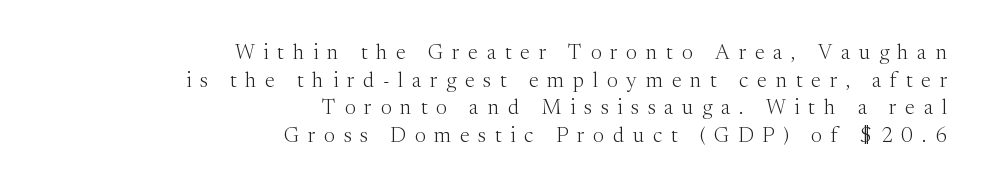
The image shows 21 px text type, upright; set right-aligned, normal line spacing (1.31x), unusually wide letter spacing (+0.42 em), not underlined.
